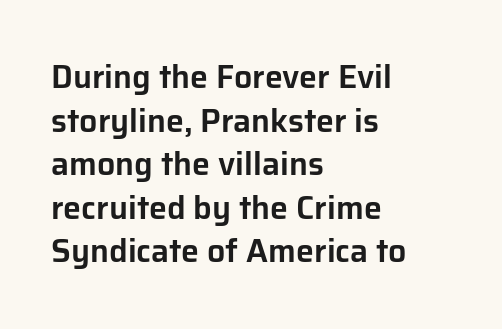
Spacing verdict: proportional, widths tailored to each character. Horizontally, the lines are justified to the leading edge only. The words here are not underlined. Spacing between characters is what you'd get straight out of the box. The lettering holds an erect, upright posture throughout. The face used here is a sans, in the tradition of grotesques and geometrics.
